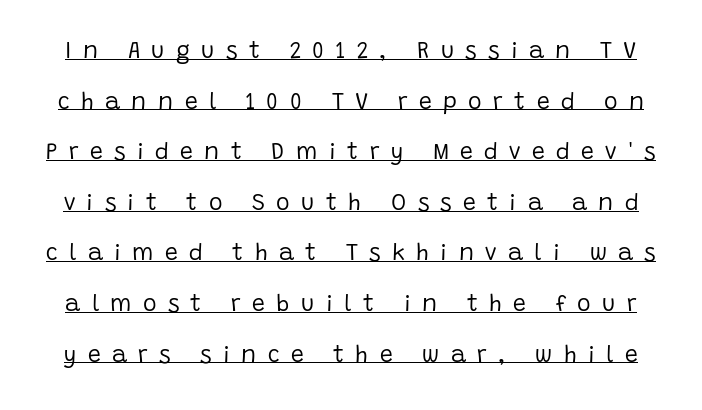
{"italic": "no", "bold": "no", "underline": "yes", "line_spacing": "loose", "line_spacing_ratio": 2.2, "letter_spacing": "wide", "letter_spacing_em": 0.49, "glyph_px": 23}
